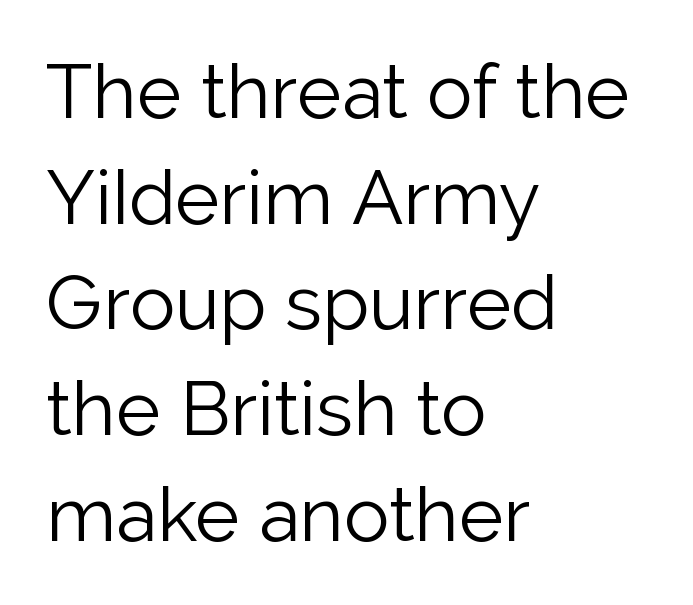
Check under the words: just untouched page. Note the varied advance widths — an 'i' is clearly narrower than an 'm'. Words appear dense and cohesive because spacing is normal. The characters display no serif detailing; their extremities are plain. This is the regular roman posture of the typeface. The passage is arranged the way most books set body copy — flush left.
